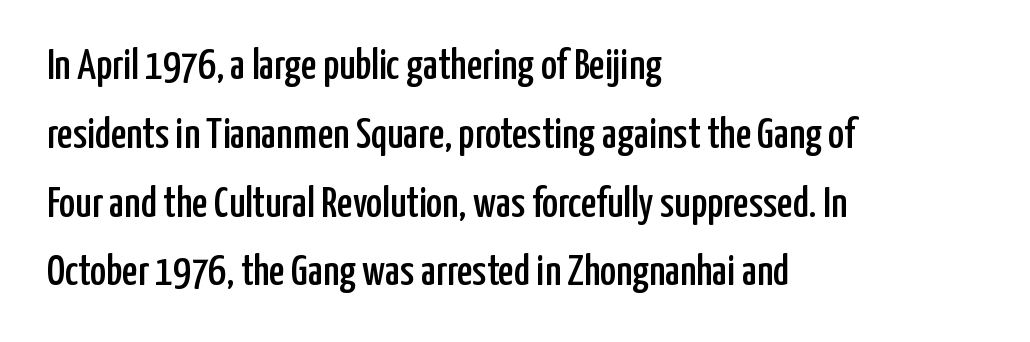
{"serif": "no", "italic": "no", "width": "condensed", "stroke_contrast": "low", "x_height": "medium", "monospaced": "no", "underline": "no", "align": "left", "line_spacing": "normal", "line_spacing_ratio": 1.6, "letter_spacing": "normal", "letter_spacing_em": 0.0, "glyph_px": 43}
